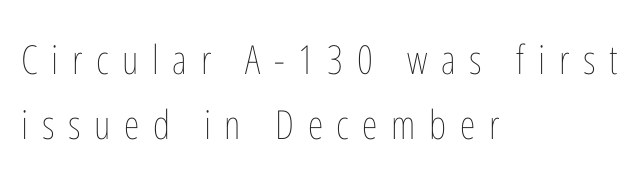
Line starts are locked; line ends wander. Someone cranked the tracking dial way up on this one. Notice how descenders clear the ascenders below comfortably — that's standard leading. Descenders are the only things crossing below the line. Here the designer chose a conventional face with non-uniform glyph widths.
